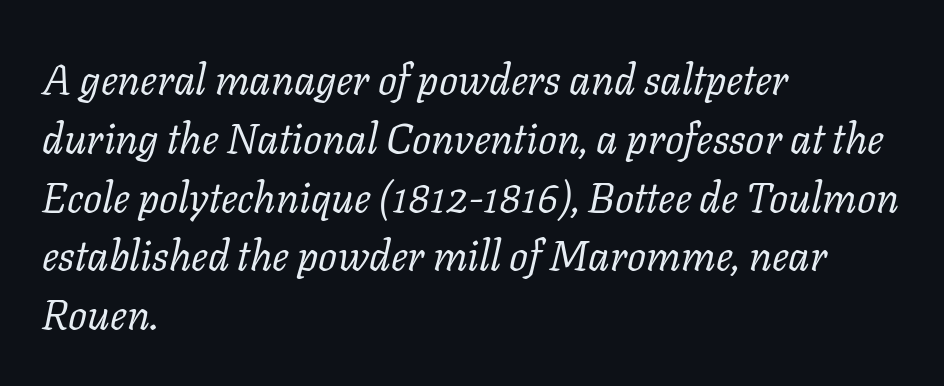
{"serif": "yes", "italic": "yes", "lean": "right", "slant_degrees": 11, "bold": "no", "weight": "regular", "width": "normal", "stroke_contrast": "low", "x_height": "medium", "monospaced": "no", "underline": "no", "align": "left", "line_spacing": "normal", "line_spacing_ratio": 1.4, "letter_spacing": "normal", "letter_spacing_em": 0.0, "glyph_px": 42}
